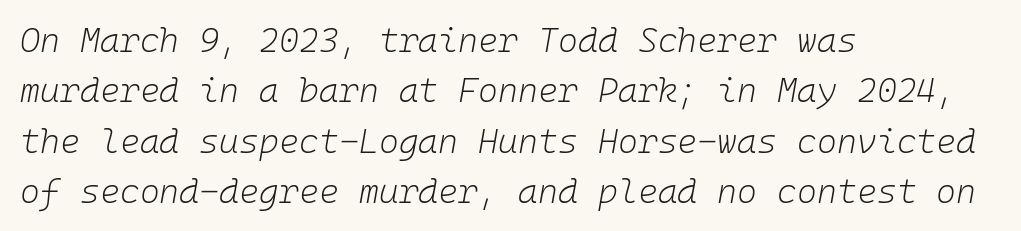
{"italic": "yes", "lean": "right", "slant_degrees": 10, "bold": "no", "weight": "light", "width": "normal", "stroke_contrast": "low", "x_height": "medium", "monospaced": "yes", "underline": "no", "align": "left", "line_spacing": "normal", "line_spacing_ratio": 1.48, "letter_spacing": "normal", "letter_spacing_em": 0.0, "glyph_px": 34}
